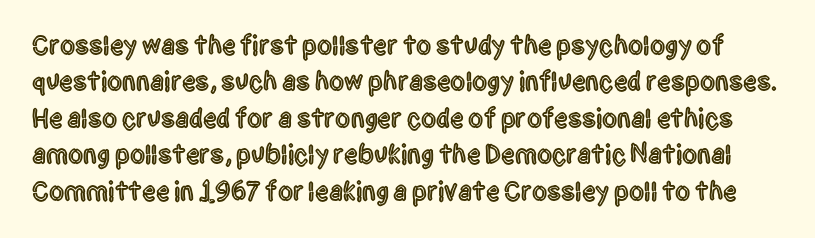
The image shows 27 px text type, upright; set normal line spacing (1.35x), normal letter spacing, not underlined.
